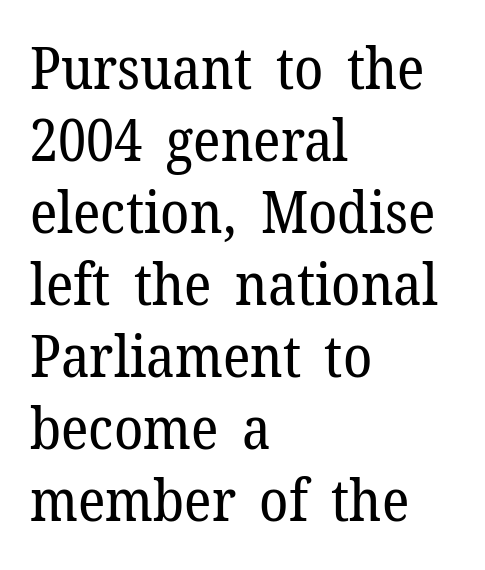
The image shows 59 px regular-weight serif type, upright; set left-aligned, line spacing 1.22x, normal letter spacing, not underlined; low stroke contrast and a medium x-height.
